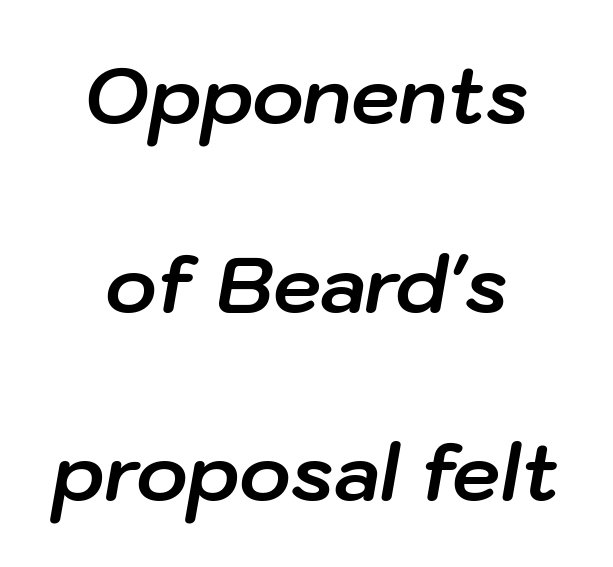
The image shows 77 px bold type, italic (leaning right); set centered, loose line spacing (2.45x), normal letter spacing, not underlined; low stroke contrast and a medium x-height.
